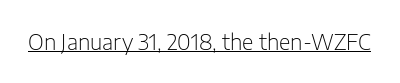
{"italic": "no", "bold": "no", "underline": "yes", "letter_spacing": "normal", "letter_spacing_em": 0.0, "glyph_px": 21}
